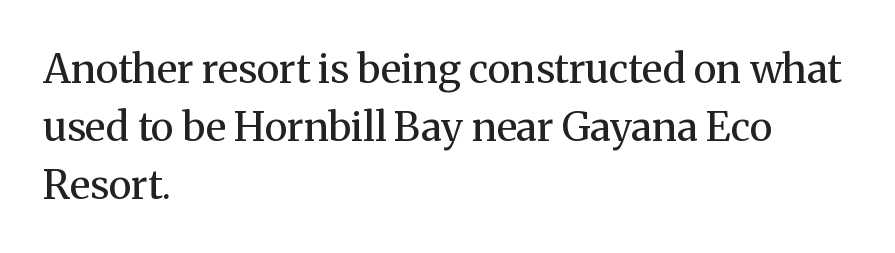
Horizontal alignment here is leftward, the default for most running prose. Leading matches the norm, producing a regular column. You can tell from the footed stems that serif type was used. The zone under the glyphs is completely vacant. Every stem runs plumb, perpendicular to the baseline.
